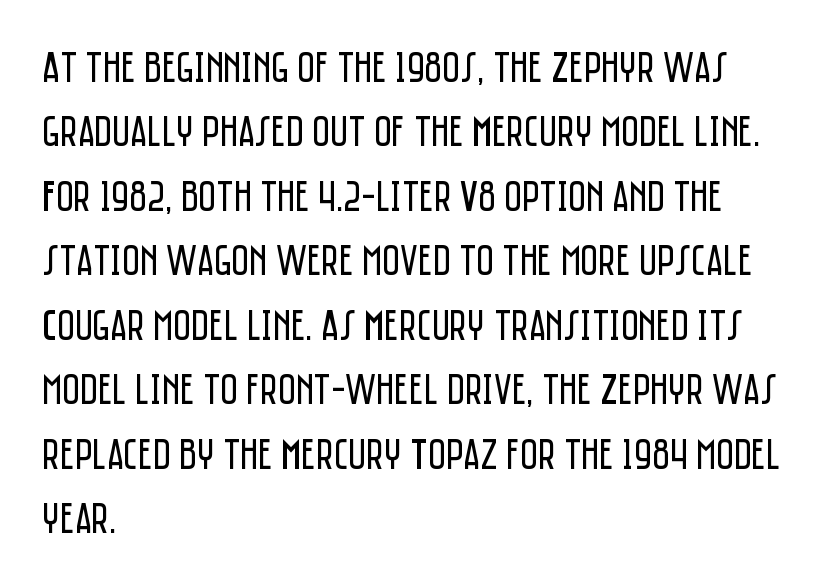
{"serif": "no", "italic": "no", "bold": "no", "weight": "regular", "width": "condensed", "stroke_contrast": "low", "x_height": "large", "monospaced": "no", "underline": "no", "align": "left", "line_spacing": "normal", "line_spacing_ratio": 1.5, "letter_spacing": "normal", "letter_spacing_em": 0.0, "glyph_px": 43}
